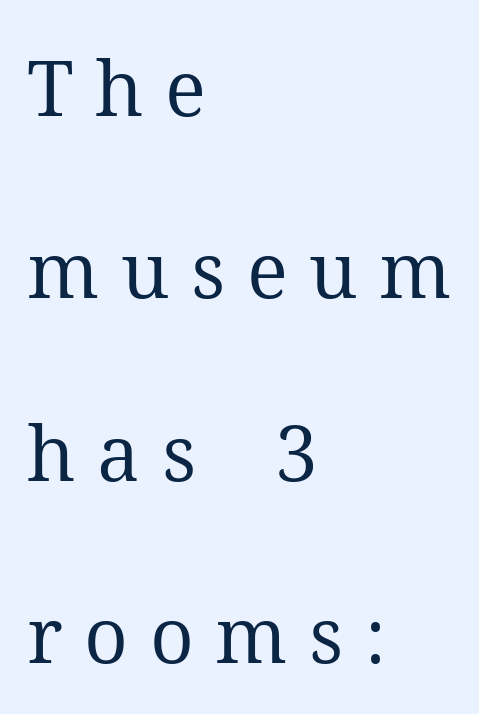
{"serif": "yes", "italic": "no", "bold": "no", "weight": "regular", "width": "normal", "stroke_contrast": "medium", "x_height": "medium", "monospaced": "no", "underline": "no", "align": "left", "line_spacing": "loose", "line_spacing_ratio": 2.37, "letter_spacing": "wide", "letter_spacing_em": 0.28, "glyph_px": 77}
